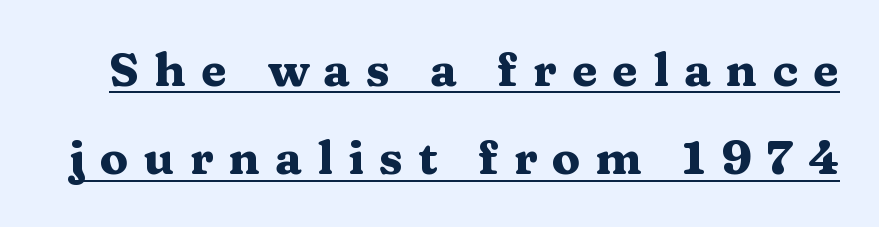
{"serif": "yes", "italic": "no", "bold": "yes", "weight": "heavy", "width": "wide", "stroke_contrast": "medium", "x_height": "medium", "monospaced": "no", "underline": "yes", "line_spacing_ratio": 1.88, "letter_spacing": "wide", "letter_spacing_em": 0.32, "glyph_px": 47}
